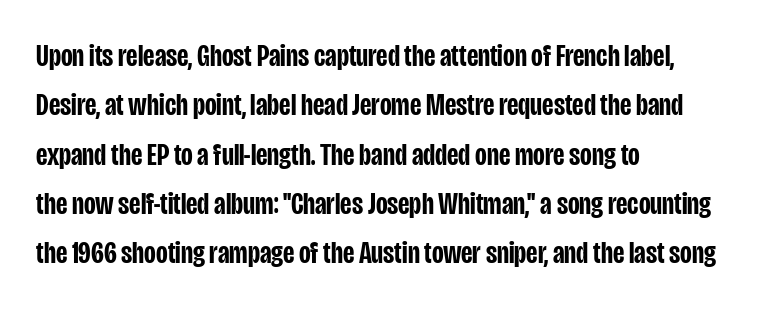
The image shows 32 px semibold, condensed sans-serif type, upright; set left-aligned, normal line spacing (1.54x), normal letter spacing, not underlined; low stroke contrast and a large x-height.
